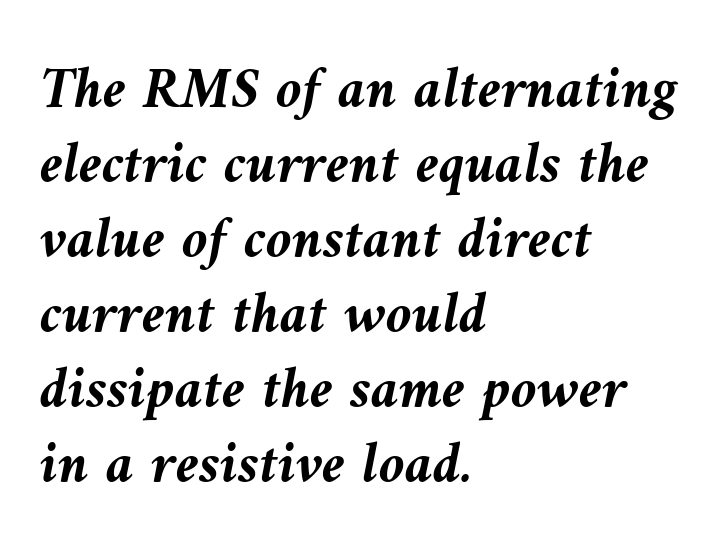
{"italic": "yes", "lean": "left", "slant_degrees": 9, "bold": "yes", "weight": "semibold", "width": "normal", "stroke_contrast": "medium", "x_height": "medium", "monospaced": "no", "underline": "no", "align": "left", "line_spacing": "normal", "line_spacing_ratio": 1.27, "letter_spacing": "normal", "letter_spacing_em": 0.0, "glyph_px": 59}
